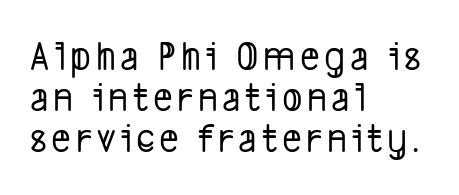
The image shows 42 px condensed sans-serif type; set left-aligned, tight line spacing (0.98x), not underlined; low stroke contrast and a medium x-height.
